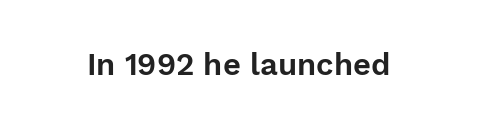
The image shows 31 px sans-serif type, upright; set normal letter spacing, not underlined; low stroke contrast and a medium x-height.
